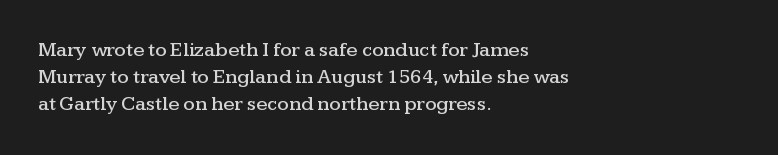
Q: Is the text italic (slanted)? A: No, it is upright.
Q: Is the text underlined? A: No.
Q: How is the paragraph aligned? A: Left-aligned.
Q: Is the spacing between letters normal or unusually wide? A: Normal.
Q: Is the spacing between lines tight, normal or loose? A: Normal.
